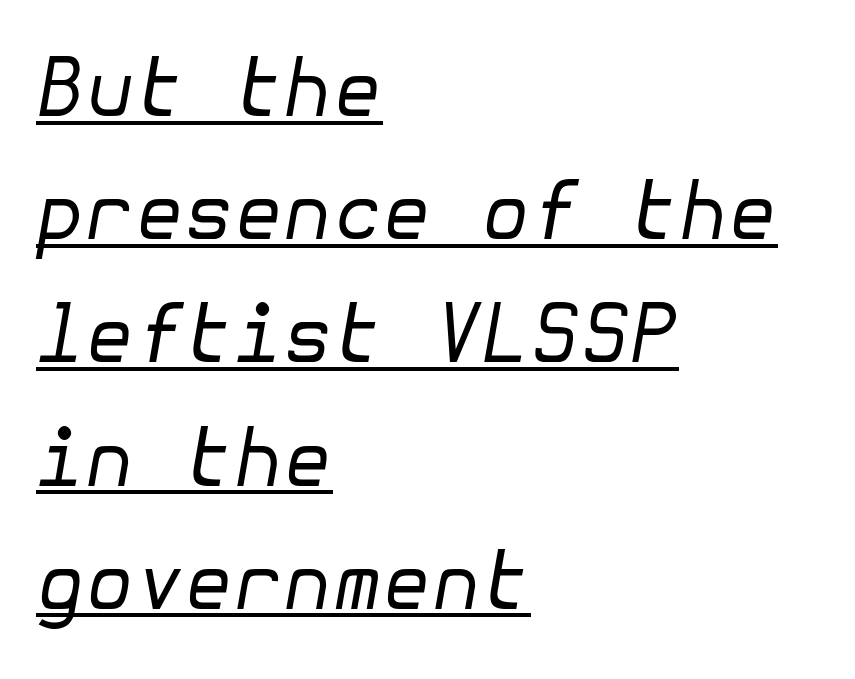
Q: Is the text bold? A: No.
Q: Is the text italic (slanted)? A: Yes, it leans right by about 10 degrees.
Q: Is the text underlined? A: Yes.
Q: How is the paragraph aligned? A: Left-aligned.
Q: Is the spacing between letters normal or unusually wide? A: Normal.
Q: Is the spacing between lines tight, normal or loose? A: Normal.
Q: Width (condensed, normal, or wide)? A: Normal.
Q: Stroke contrast? A: Low.
Q: x-height? A: Medium.
